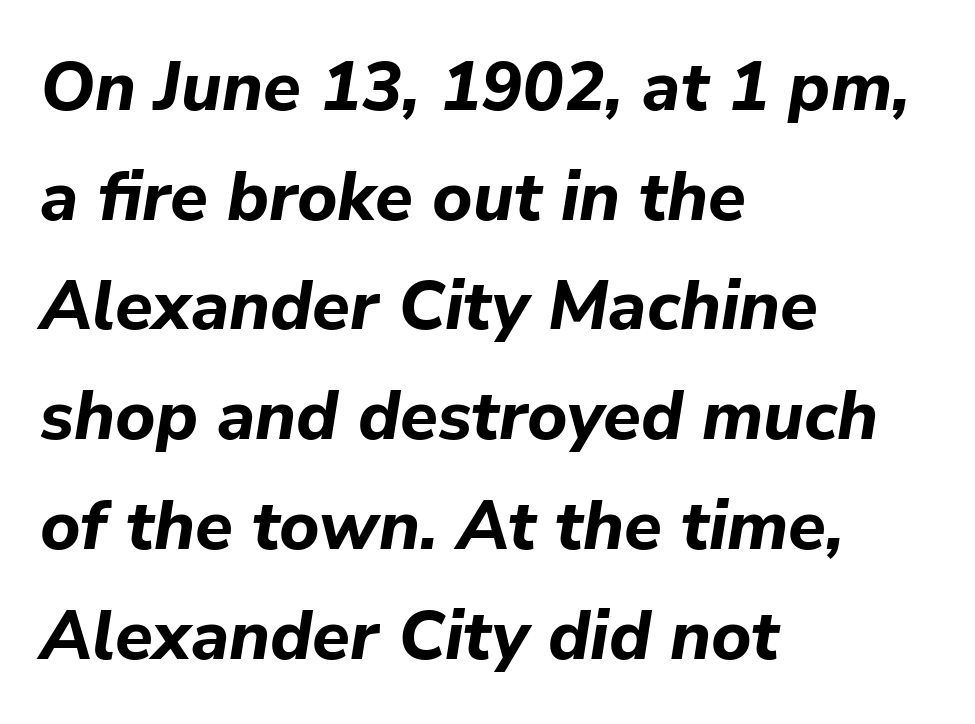
Q: Is the text bold? A: Yes.
Q: Is the text italic (slanted)? A: Yes, it leans right by about 9 degrees.
Q: Is the text underlined? A: No.
Q: How is the paragraph aligned? A: Left-aligned.
Q: Is the spacing between letters normal or unusually wide? A: Normal.
Q: Is the spacing between lines tight, normal or loose? A: Normal.
Q: Width (condensed, normal, or wide)? A: Normal.
Q: Stroke contrast? A: Low.
Q: x-height? A: Medium.
Q: Monospaced? A: No.
